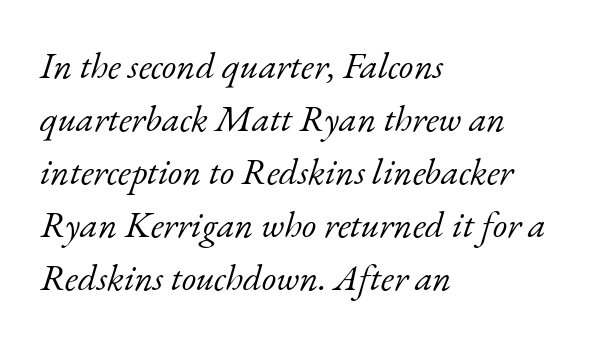
Q: Is the text bold? A: No.
Q: Is the text italic (slanted)? A: Yes, it leans right by about 17 degrees.
Q: Is the typeface a serif or a sans-serif typeface? A: Serif.
Q: Is the text underlined? A: No.
Q: How is the paragraph aligned? A: Left-aligned.
Q: Is the spacing between letters normal or unusually wide? A: Normal.
Q: Is the spacing between lines tight, normal or loose? A: Normal.
Q: Width (condensed, normal, or wide)? A: Normal.
Q: Stroke contrast? A: Low.
Q: x-height? A: Small.
Q: Monospaced? A: No.
